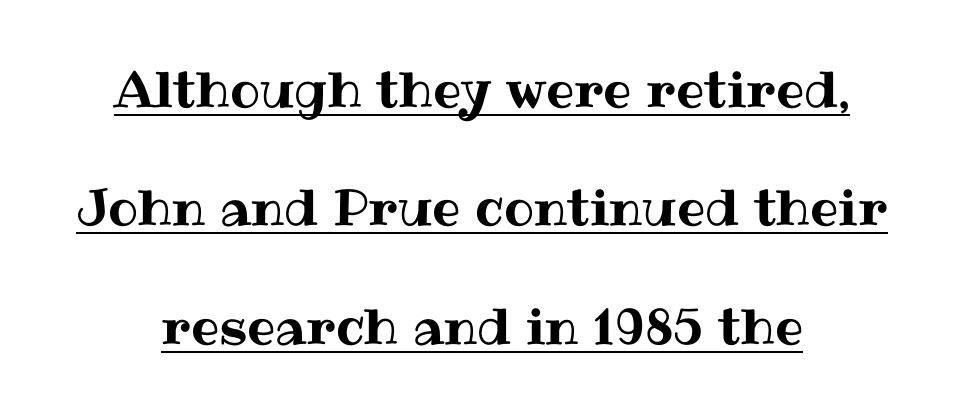
{"italic": "no", "width": "normal", "stroke_contrast": "medium", "x_height": "medium", "monospaced": "no", "underline": "yes", "align": "center", "line_spacing": "loose", "line_spacing_ratio": 2.37, "letter_spacing": "normal", "letter_spacing_em": 0.0, "glyph_px": 50}
